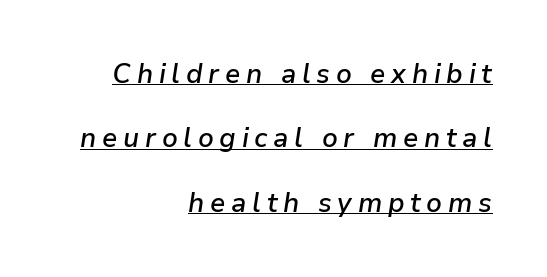
The passage is arranged like a letterhead date or caption credit — flush right. This sample uses an oblique cut, with every glyph tilted off the vertical. Semibold letterforms, between regular and bold. The rendering uses the underline text-decoration.
